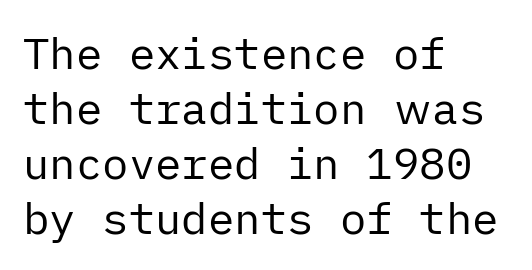
The image shows 44 px regular-weight sans-serif type, upright; set left-aligned, normal line spacing (1.25x), normal letter spacing, not underlined; low stroke contrast and a medium x-height.
